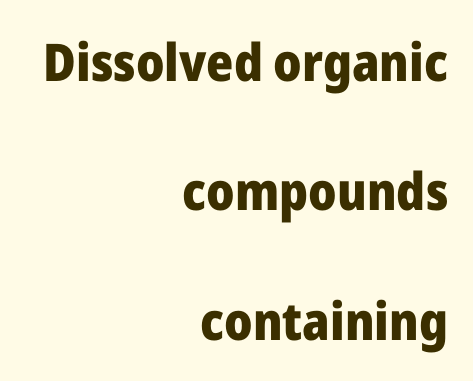
{"serif": "no", "italic": "no", "bold": "yes", "weight": "heavy", "width": "normal", "stroke_contrast": "low", "x_height": "medium", "monospaced": "no", "underline": "no", "align": "right", "line_spacing": "loose", "line_spacing_ratio": 2.49, "letter_spacing": "normal", "letter_spacing_em": 0.0, "glyph_px": 52}
